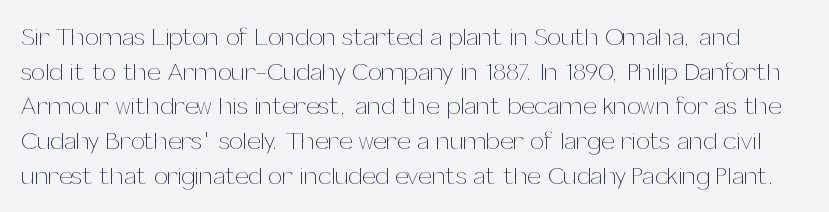
Q: Is the text bold? A: No.
Q: Is the text italic (slanted)? A: No, it is upright.
Q: Is the text underlined? A: No.
Q: Is the spacing between letters normal or unusually wide? A: Normal.
Q: Is the spacing between lines tight, normal or loose? A: Normal.
